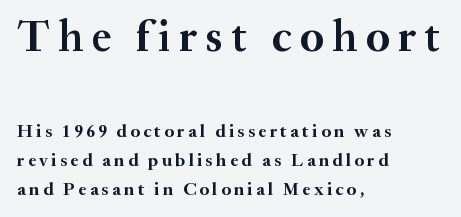
Does the leading feel generous? No, just average. Compared with a centered layout, this one pins lines to the left instead. The letters carry serifs — small finishing strokes at the ends of their stems. The gap between lines stays unmarked. Which chunk is bigger? The first one — the top block dwarfs the bottom.
